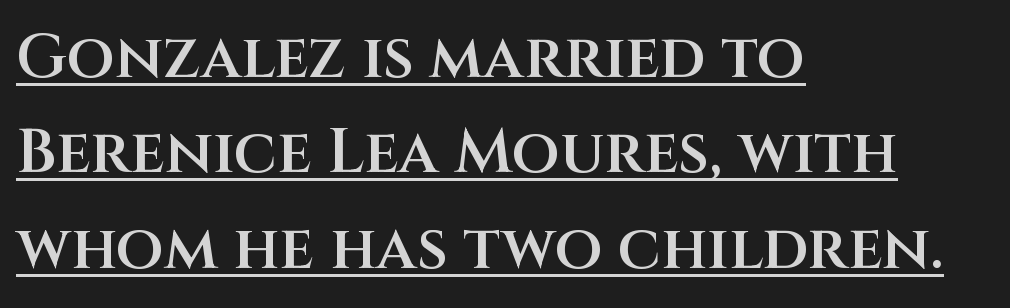
Is this a sans? Yes — the strokes have no serifs. The font's upright variant was chosen for this text. Leftover space on each line is placed entirely after the last word. Think of a printed novel: that variable character pitch is what you see here. Whoever set this chose a conventional vertical rhythm. You can see a thin bar hugging the bottom of the glyphs.
